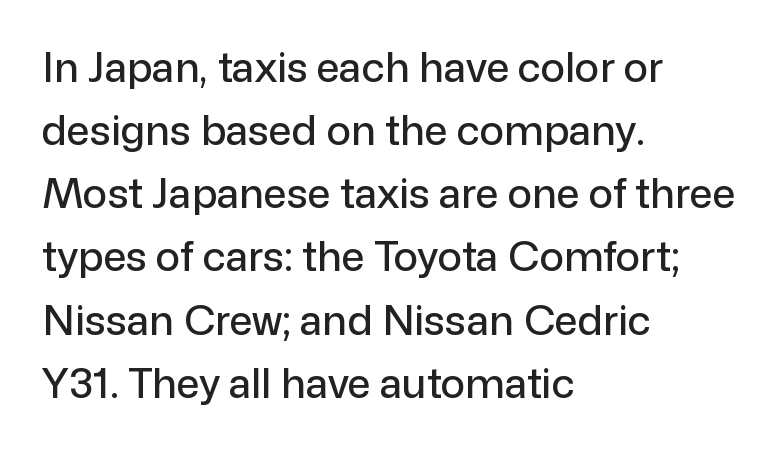
The image shows 41 px sans-serif type, upright; set left-aligned, normal line spacing (1.54x), normal letter spacing, not underlined; low stroke contrast and a medium x-height.
